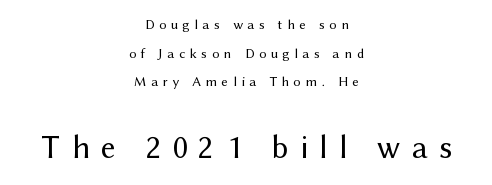
The letters advance in unequal steps, a hallmark of proportional type. Caption: face not bold, strokes unweighted. The space directly below the letters is spotless. Line spacing here is loose. Larger block? The one below; the one above is distinctly smaller. The whitespace from short lines is split evenly between both sides.
